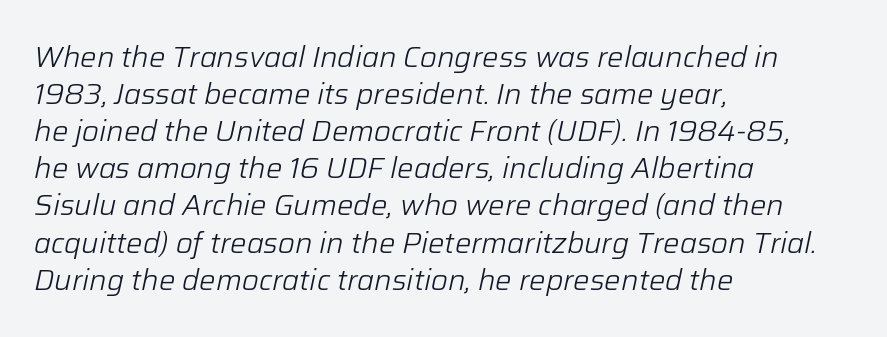
The image shows 29 px light type, italic (leaning right); set left-aligned, normal line spacing (1.28x), normal letter spacing, not underlined; low stroke contrast and a medium x-height.
